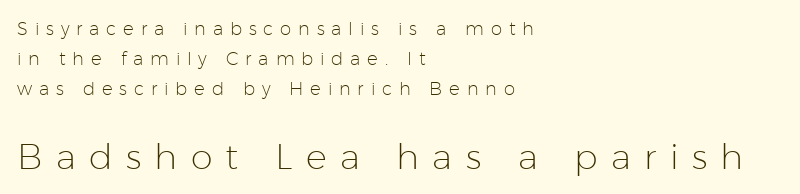
{"serif": "no", "italic": "no", "bold": "no", "weight": "light", "width": "normal", "stroke_contrast": "low", "x_height": "medium", "monospaced": "no", "underline": "no", "align": "left", "line_spacing": "normal", "line_spacing_ratio": 1.66, "letter_spacing": "wide", "letter_spacing_em": 0.38, "larger_block": "second", "size_ratio": 1.94, "glyph_px": 35}
